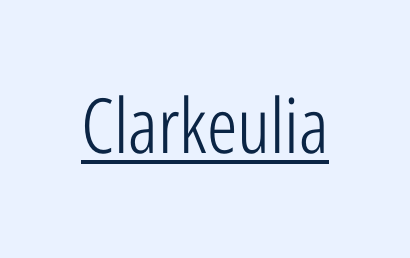
Looks like regular typesetting: each glyph gets only the width it needs. What decoration does the sample have? An underline. A sans-serif font was chosen for this passage. The letterforms sit at book weight or below. Honestly, the letter spacing is just normal — you wouldn't notice it. Posture: straight, roman, zero tilt.
